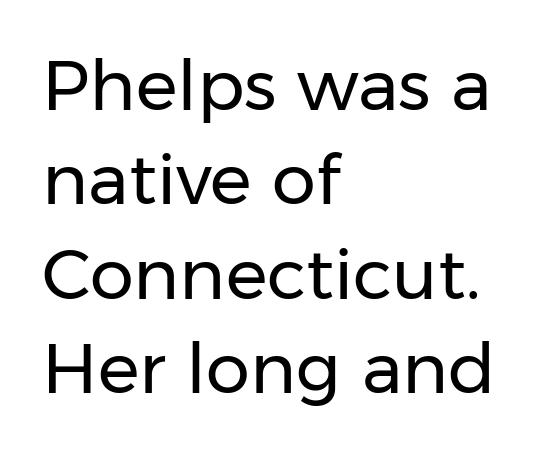
The image shows 70 px regular-weight sans-serif type, upright; set left-aligned, normal line spacing (1.35x), normal letter spacing, not underlined; low stroke contrast and a medium x-height.
